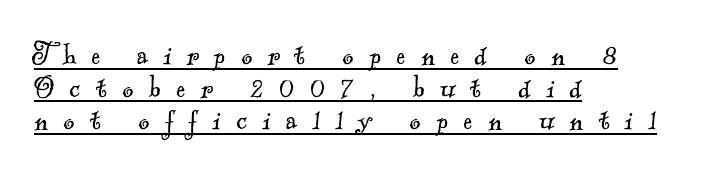
The image shows 34 px light serif type; set left-aligned, tight line spacing (0.96x), unusually wide letter spacing (+0.45 em), underlined; a small x-height.
